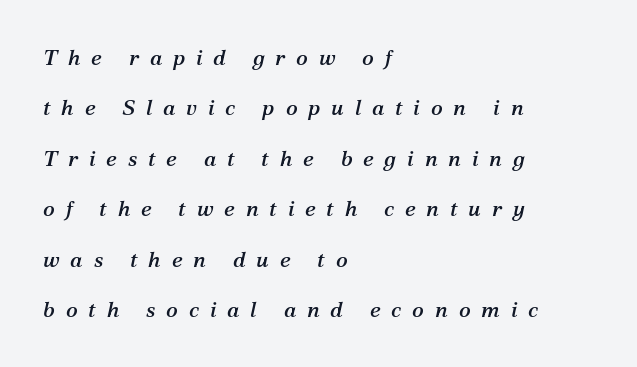
{"italic": "yes", "lean": "right", "slant_degrees": 12, "underline": "no", "align": "left", "line_spacing": "loose", "line_spacing_ratio": 2.29, "letter_spacing": "wide", "letter_spacing_em": 0.49, "glyph_px": 22}
